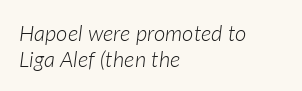
Q: Is the text bold? A: No.
Q: Is the text italic (slanted)? A: Yes, it leans right by about 7 degrees.
Q: Is the text underlined? A: No.
Q: How is the paragraph aligned? A: Left-aligned.
Q: Is the spacing between letters normal or unusually wide? A: Normal.
